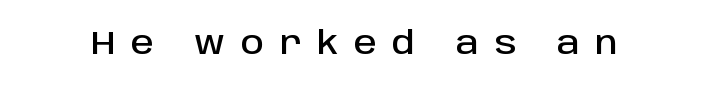
{"serif": "no", "italic": "no", "width": "normal", "stroke_contrast": "low", "x_height": "large", "monospaced": "no", "underline": "no", "letter_spacing": "wide", "letter_spacing_em": 0.49, "glyph_px": 32}
